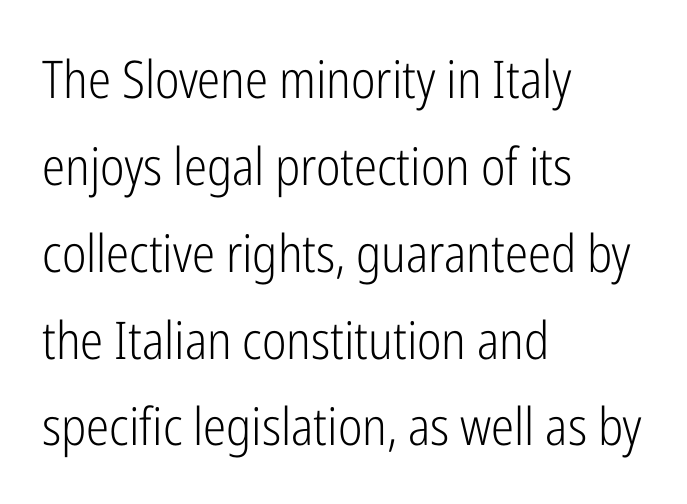
{"serif": "no", "italic": "no", "bold": "no", "weight": "light", "width": "condensed", "stroke_contrast": "low", "x_height": "medium", "monospaced": "no", "underline": "no", "align": "left", "line_spacing": "normal", "line_spacing_ratio": 1.67, "letter_spacing": "normal", "letter_spacing_em": 0.0, "glyph_px": 52}
